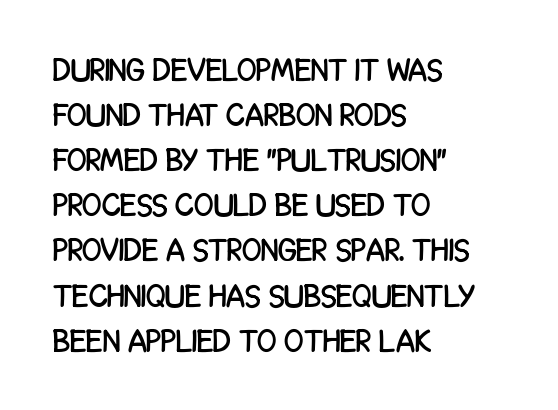
Q: Is the text italic (slanted)? A: No, it is upright.
Q: Is the typeface a serif or a sans-serif typeface? A: Sans-serif.
Q: Is the text underlined? A: No.
Q: How is the paragraph aligned? A: Left-aligned.
Q: Is the spacing between letters normal or unusually wide? A: Normal.
Q: Is the spacing between lines tight, normal or loose? A: Normal.
Q: Width (condensed, normal, or wide)? A: Condensed.
Q: Stroke contrast? A: Low.
Q: x-height? A: Large.
Q: Monospaced? A: No.
